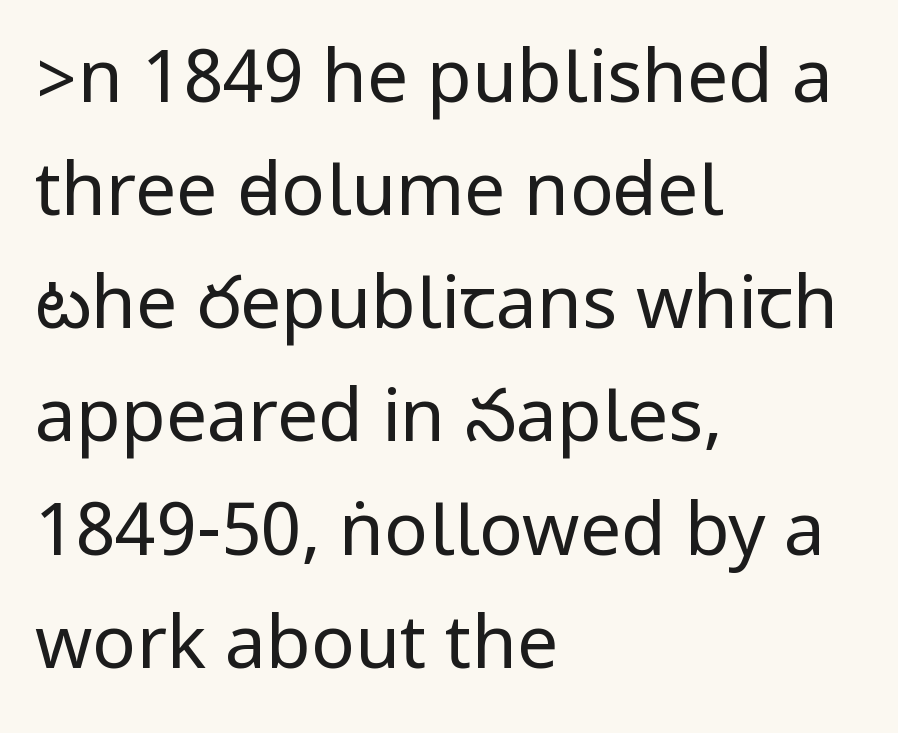
Observe the absence of serifs on each vertical stroke in this sample. Look at the tracking — it's just the regular setting, nothing added. The line-height multiplier appears to be the usual default. Each line starts at the same left margin while the right side varies. Lines of text with bare space underneath. The lettering holds an erect, upright posture throughout.
